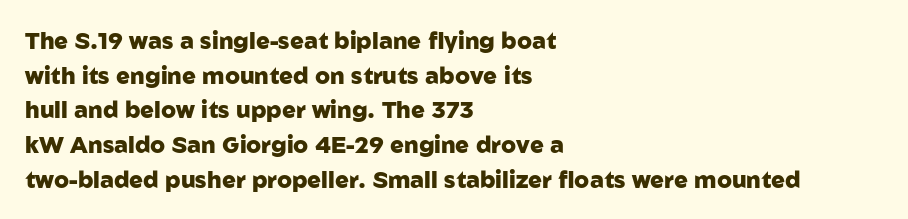
Every stem runs plumb, perpendicular to the baseline. The typesetting leans heavy: a genuine bold. Anything drawn beneath the words? Only blank space. The paragraph shown leans on its left margin. In terms of letterspacing, this is plain default setting. The space between consecutive lines is moderate.
